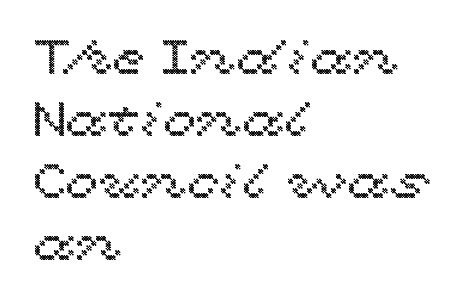
The image shows 48 px wide type; set left-aligned, normal line spacing (1.29x), normal letter spacing, not underlined; a medium x-height.
